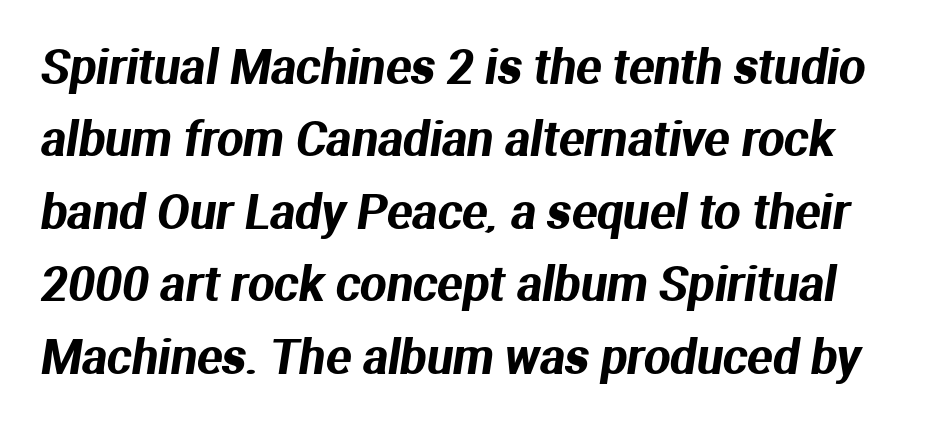
{"serif": "no", "width": "normal", "stroke_contrast": "medium", "x_height": "medium", "monospaced": "no", "underline": "no", "line_spacing": "normal", "line_spacing_ratio": 1.54, "letter_spacing": "normal", "letter_spacing_em": 0.0, "glyph_px": 47}
